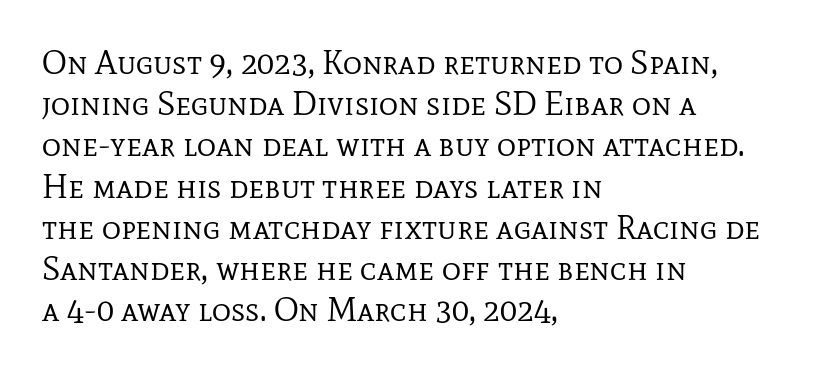
Each stroke keeps to a modest, everyday thickness or less. These lines are rendered in a variable-pitch font. One-word summary of the alignment: left. Upright lettering throughout.
